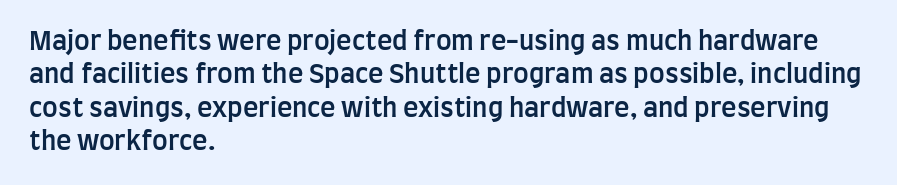
The line texture is even and compact thanks to regular tracking. Tall strokes in this sample are plumb rather than angled. The paragraph shown leans on its left margin. The strip under each line holds only bare page.
